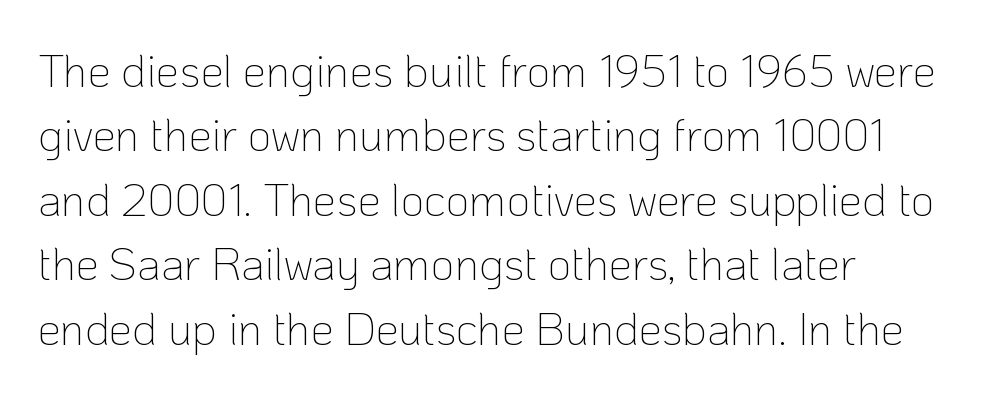
Q: Is the text bold? A: No.
Q: Is the text italic (slanted)? A: No, it is upright.
Q: Is the typeface a serif or a sans-serif typeface? A: Sans-serif.
Q: Is the text underlined? A: No.
Q: How is the paragraph aligned? A: Left-aligned.
Q: Is the spacing between letters normal or unusually wide? A: Normal.
Q: Is the spacing between lines tight, normal or loose? A: Normal.
Q: Width (condensed, normal, or wide)? A: Normal.
Q: Stroke contrast? A: Low.
Q: x-height? A: Medium.
Q: Monospaced? A: No.
